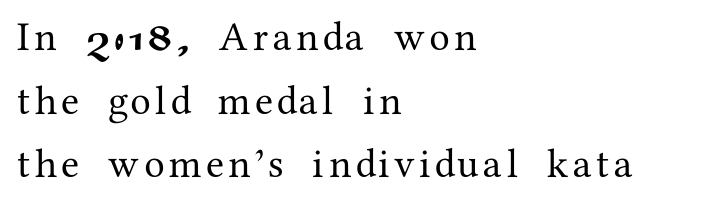
The image shows 41 px serif type, upright; set left-aligned, normal line spacing (1.55x), not underlined; medium stroke contrast and a medium x-height.
